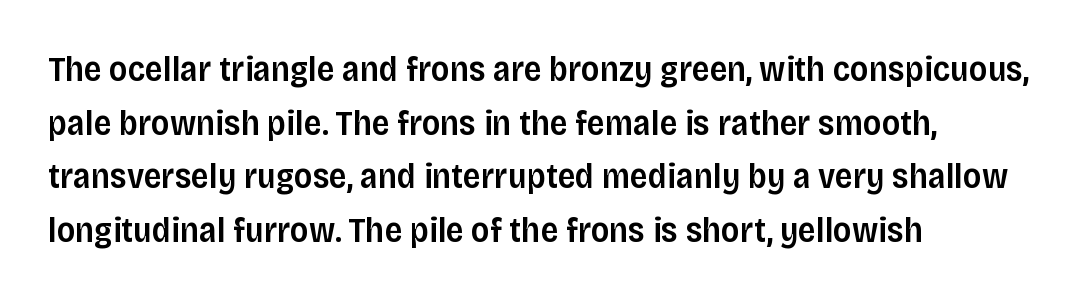
Q: Is the text bold? A: Semi-bold.
Q: Is the text italic (slanted)? A: No, it is upright.
Q: Is the typeface a serif or a sans-serif typeface? A: Sans-serif.
Q: Is the text underlined? A: No.
Q: How is the paragraph aligned? A: Left-aligned.
Q: Is the spacing between letters normal or unusually wide? A: Normal.
Q: Is the spacing between lines tight, normal or loose? A: Normal.
Q: Width (condensed, normal, or wide)? A: Normal.
Q: Stroke contrast? A: Low.
Q: x-height? A: Large.
Q: Monospaced? A: No.
